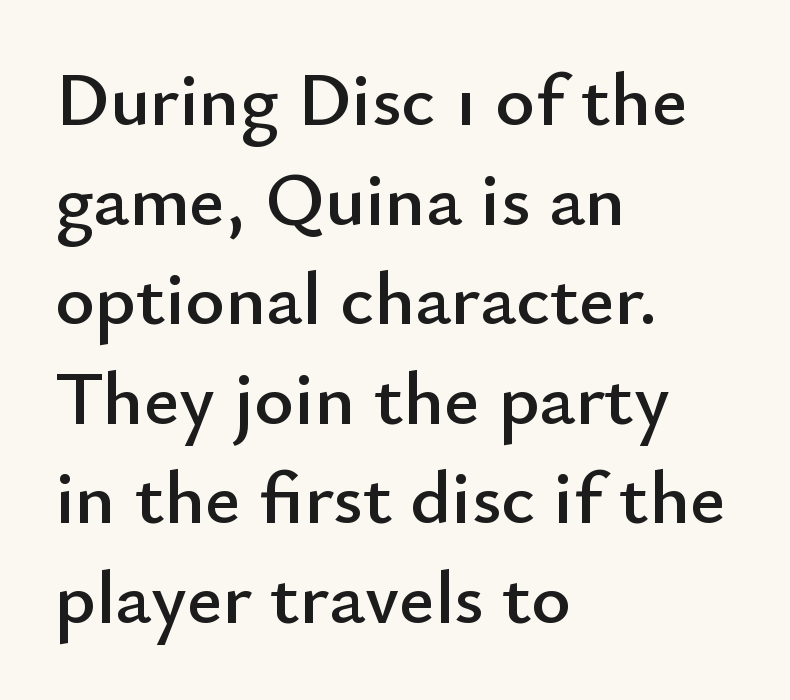
{"serif": "no", "italic": "no", "width": "normal", "stroke_contrast": "low", "x_height": "small", "monospaced": "no", "underline": "no", "align": "left", "line_spacing": "normal", "line_spacing_ratio": 1.31, "letter_spacing": "normal", "letter_spacing_em": 0.0, "glyph_px": 76}
